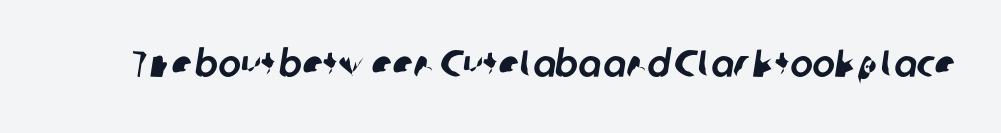
Regarding serifs, this sample does without them. The words here are not underlined. You could not count columns in this text — the font is proportionally spaced. Honestly, the letter spacing is just normal — you wouldn't notice it.
